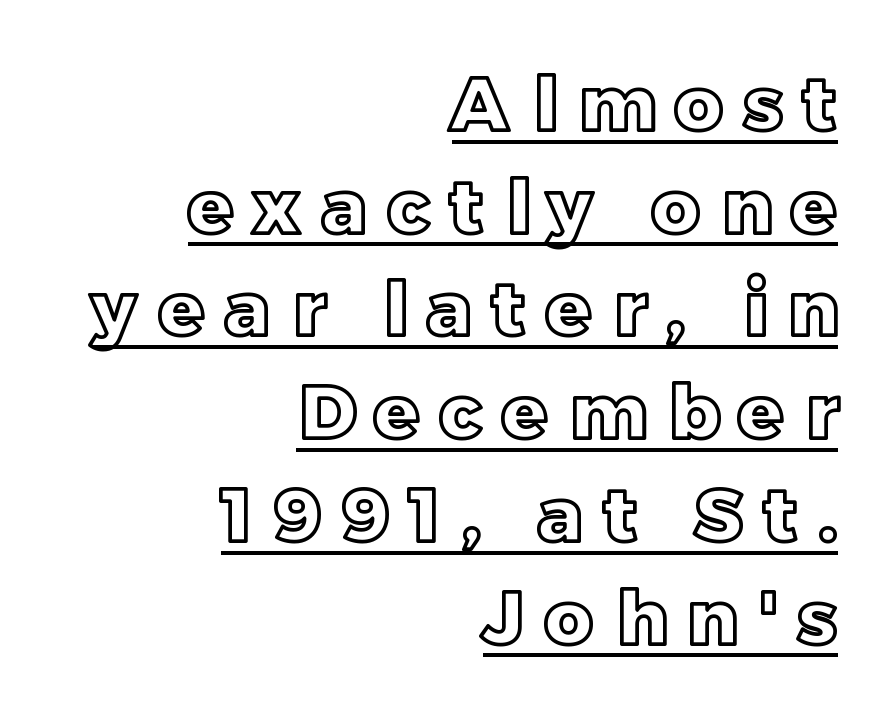
{"italic": "no", "width": "normal", "x_height": "large", "monospaced": "no", "underline": "yes", "align": "right", "line_spacing": "normal", "line_spacing_ratio": 1.37, "letter_spacing": "wide", "letter_spacing_em": 0.27, "glyph_px": 75}
